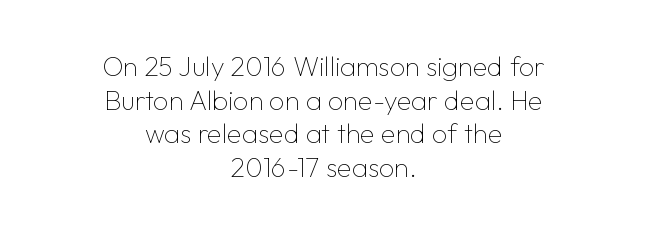
Q: Is the text bold? A: No.
Q: Is the text italic (slanted)? A: No, it is upright.
Q: Is the text underlined? A: No.
Q: How is the paragraph aligned? A: Centered.
Q: Is the spacing between letters normal or unusually wide? A: Normal.
Q: Is the spacing between lines tight, normal or loose? A: Normal.
